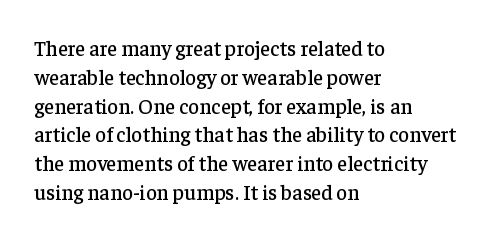
The image shows 21 px text type, upright; set left-aligned, normal line spacing (1.37x), normal letter spacing, not underlined.
